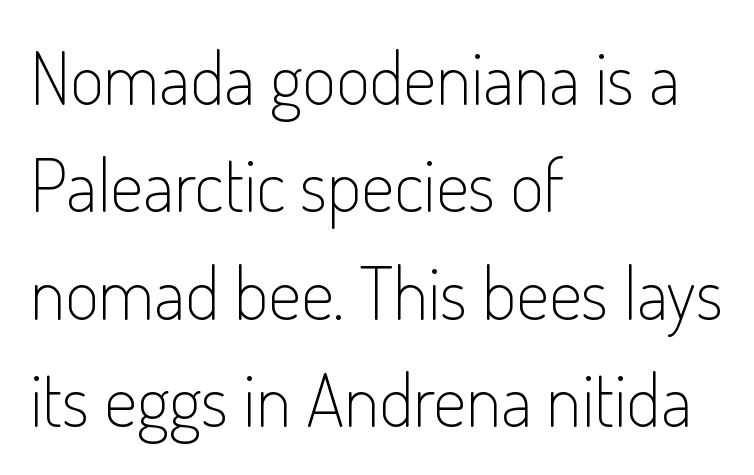
The image shows 73 px light, condensed sans-serif type, upright; set left-aligned, normal line spacing (1.47x), normal letter spacing, not underlined; low stroke contrast and a small x-height.
